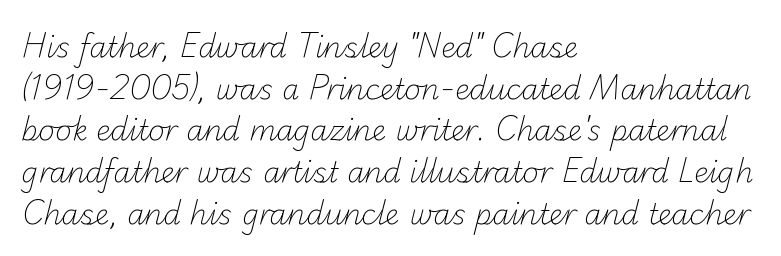
To sum up the face: it is a sans, with no serifs. Is the stroke heavy? The answer is a plain regular-or-lighter. Line spacing here is normal. Horizontal alignment here is leftward, the default for most running prose.
